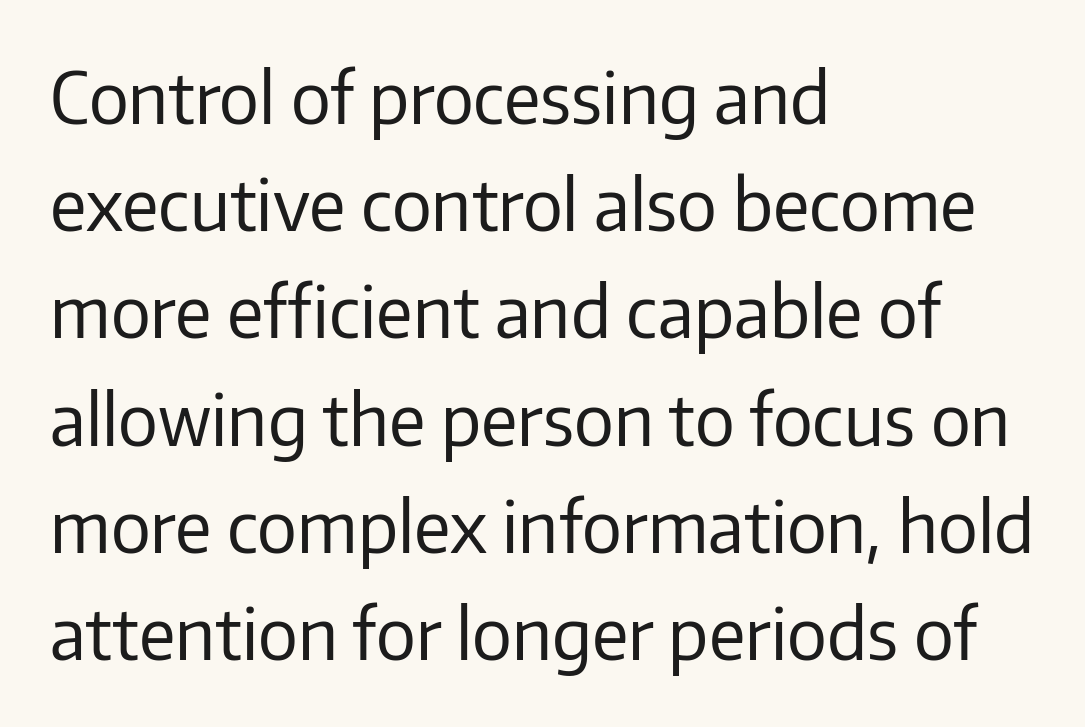
{"serif": "no", "italic": "no", "bold": "no", "weight": "regular", "width": "normal", "stroke_contrast": "low", "x_height": "medium", "monospaced": "no", "underline": "no", "align": "left", "line_spacing": "normal", "line_spacing_ratio": 1.51, "letter_spacing": "normal", "letter_spacing_em": 0.0, "glyph_px": 71}
